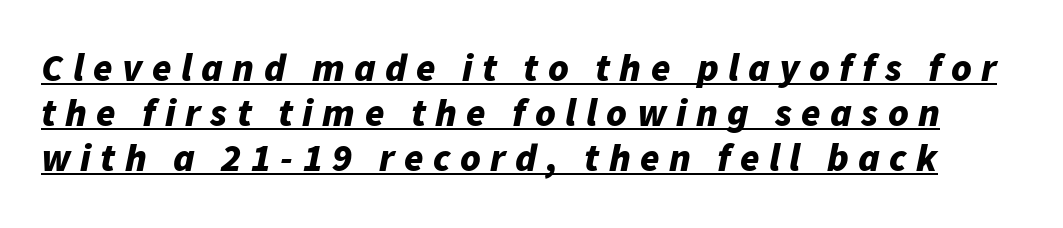
Q: Is the text bold? A: Yes.
Q: Is the text italic (slanted)? A: Yes, it leans right by about 11 degrees.
Q: Is the text underlined? A: Yes.
Q: Is the spacing between letters normal or unusually wide? A: Unusually wide.
Q: Is the spacing between lines tight, normal or loose? A: Tight.
Q: Width (condensed, normal, or wide)? A: Normal.
Q: Stroke contrast? A: Low.
Q: x-height? A: Medium.
Q: Monospaced? A: No.
